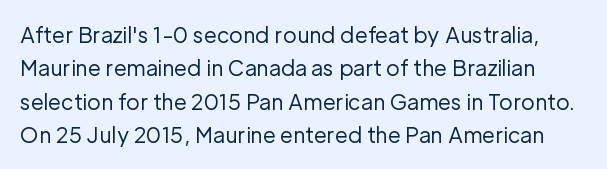
The image shows 21 px text type, upright; set normal line spacing (1.59x), normal letter spacing, not underlined.
